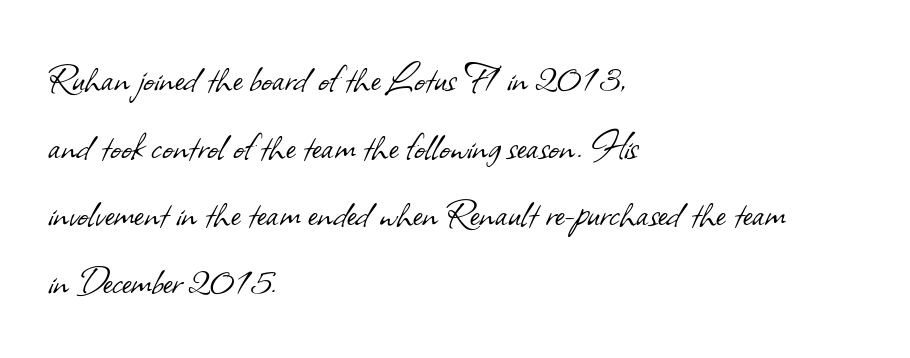
Q: Is the text bold? A: No.
Q: Is the typeface a serif or a sans-serif typeface? A: Sans-serif.
Q: Is the text underlined? A: No.
Q: How is the paragraph aligned? A: Left-aligned.
Q: Is the spacing between letters normal or unusually wide? A: Normal.
Q: Is the spacing between lines tight, normal or loose? A: Normal.
Q: Width (condensed, normal, or wide)? A: Normal.
Q: Stroke contrast? A: Low.
Q: x-height? A: Small.
Q: Monospaced? A: No.
